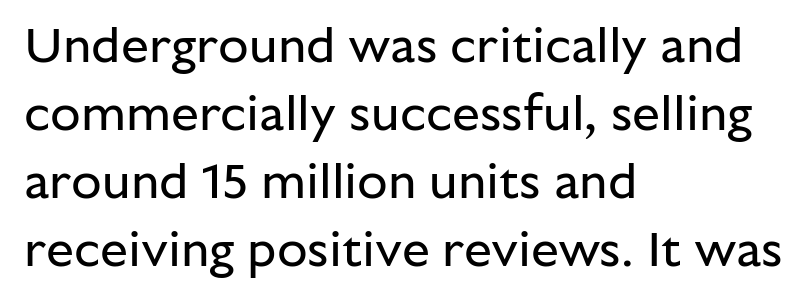
Q: Is the text bold? A: No.
Q: Is the text italic (slanted)? A: No, it is upright.
Q: Is the typeface a serif or a sans-serif typeface? A: Sans-serif.
Q: Is the text underlined? A: No.
Q: How is the paragraph aligned? A: Left-aligned.
Q: Is the spacing between letters normal or unusually wide? A: Normal.
Q: Is the spacing between lines tight, normal or loose? A: Normal.
Q: Width (condensed, normal, or wide)? A: Normal.
Q: Stroke contrast? A: Low.
Q: x-height? A: Medium.
Q: Monospaced? A: No.
